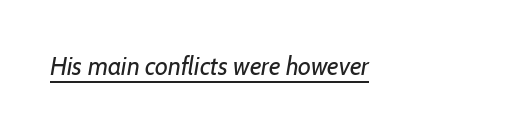
{"bold": "no", "underline": "yes", "letter_spacing": "normal", "letter_spacing_em": 0.0, "glyph_px": 25}
